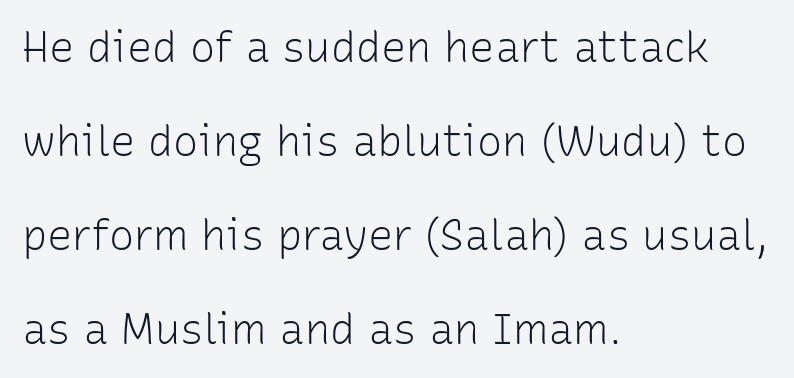
Students, observe: this is what heavily led, spacious text looks like. Underline: absent. No extra tracking has been applied to these lines. The passage shown is typed in a proportional face where columns would drift.
